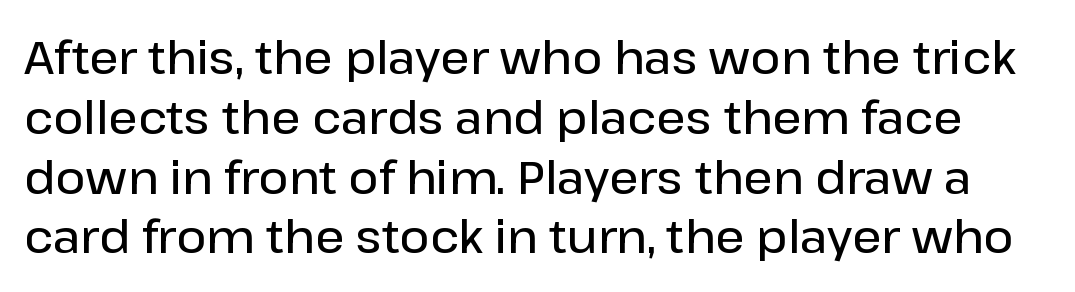
{"serif": "no", "italic": "no", "bold": "semi", "weight": "semibold", "width": "normal", "stroke_contrast": "low", "x_height": "medium", "monospaced": "no", "underline": "no", "line_spacing": "normal", "line_spacing_ratio": 1.3, "letter_spacing": "normal", "letter_spacing_em": 0.0, "glyph_px": 46}
